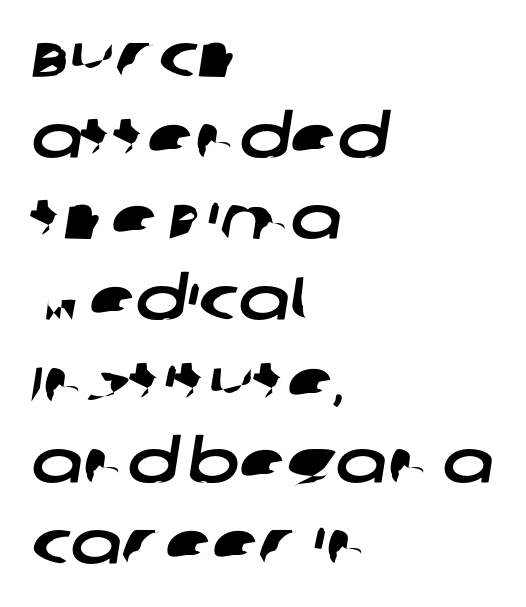
Q: Is the typeface a serif or a sans-serif typeface? A: Sans-serif.
Q: Is the text underlined? A: No.
Q: How is the paragraph aligned? A: Left-aligned.
Q: Is the spacing between letters normal or unusually wide? A: Normal.
Q: Is the spacing between lines tight, normal or loose? A: Normal.
Q: Width (condensed, normal, or wide)? A: Wide.
Q: Stroke contrast? A: Low.
Q: x-height? A: Large.
Q: Monospaced? A: No.
